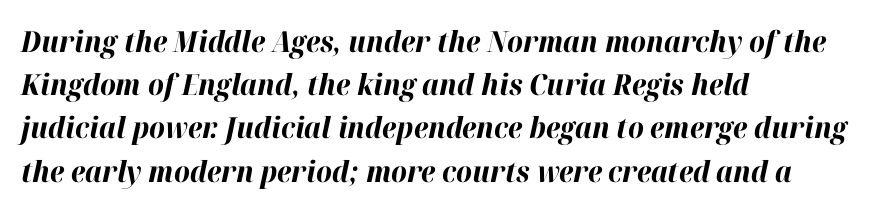
Observe the lean: these are italic letterforms. Glance below the letters and you will spot only blank space. One-word summary of the alignment: left. A full-strength bold gives these letters their thick strokes. The designer left line spacing at the default.
